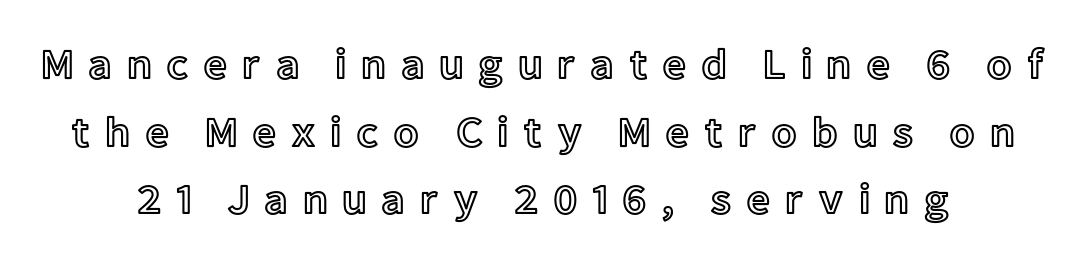
{"italic": "no", "width": "normal", "x_height": "medium", "monospaced": "no", "underline": "no", "line_spacing": "normal", "line_spacing_ratio": 1.61, "letter_spacing": "wide", "letter_spacing_em": 0.34, "glyph_px": 42}
